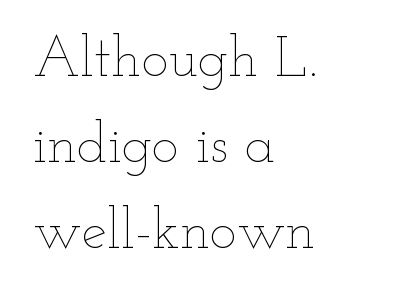
Q: Is the text bold? A: No.
Q: Is the text italic (slanted)? A: No, it is upright.
Q: Is the text underlined? A: No.
Q: How is the paragraph aligned? A: Left-aligned.
Q: Is the spacing between letters normal or unusually wide? A: Normal.
Q: Is the spacing between lines tight, normal or loose? A: Normal.
Q: Width (condensed, normal, or wide)? A: Wide.
Q: Stroke contrast? A: Low.
Q: x-height? A: Small.
Q: Monospaced? A: No.
